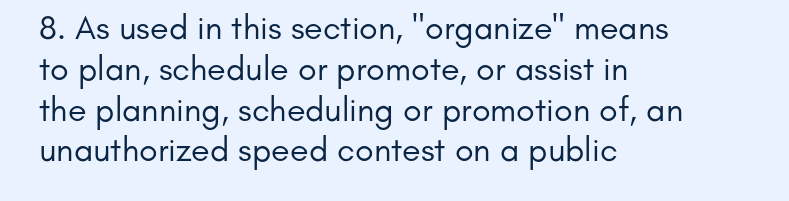
The image shows 34 px regular-weight sans-serif type, upright; set left-aligned, line spacing 1.2x, normal letter spacing, not underlined; low stroke contrast and a small x-height.
